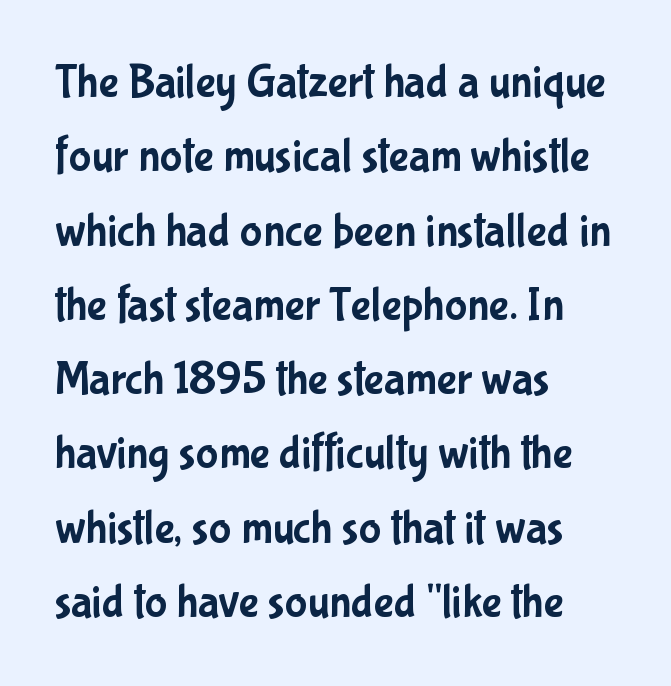
Q: Is the text italic (slanted)? A: No, it is upright.
Q: Is the typeface a serif or a sans-serif typeface? A: Sans-serif.
Q: Is the text underlined? A: No.
Q: How is the paragraph aligned? A: Left-aligned.
Q: Is the spacing between letters normal or unusually wide? A: Normal.
Q: Is the spacing between lines tight, normal or loose? A: Normal.
Q: Width (condensed, normal, or wide)? A: Condensed.
Q: Stroke contrast? A: Low.
Q: x-height? A: Medium.
Q: Monospaced? A: No.
